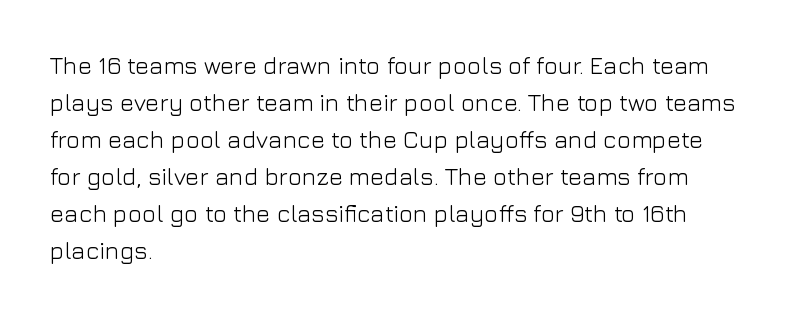
Q: Is the text bold? A: No.
Q: Is the text italic (slanted)? A: No, it is upright.
Q: Is the text underlined? A: No.
Q: How is the paragraph aligned? A: Left-aligned.
Q: Is the spacing between letters normal or unusually wide? A: Normal.
Q: Is the spacing between lines tight, normal or loose? A: Normal.
